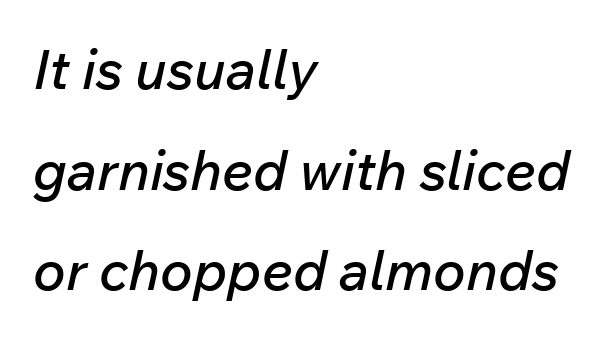
Q: Is the text italic (slanted)? A: Yes, it leans right by about 12 degrees.
Q: Is the text underlined? A: No.
Q: How is the paragraph aligned? A: Left-aligned.
Q: Is the spacing between letters normal or unusually wide? A: Normal.
Q: Width (condensed, normal, or wide)? A: Normal.
Q: Stroke contrast? A: Low.
Q: x-height? A: Medium.
Q: Monospaced? A: No.
